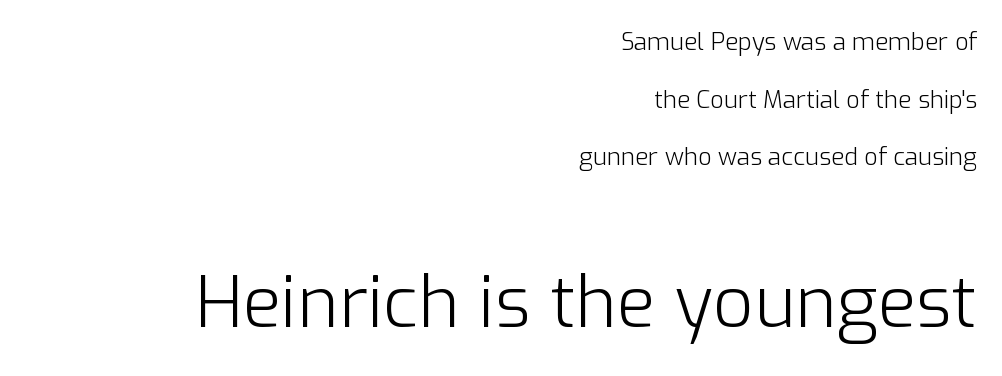
The image shows 71 px light sans-serif type, upright; set right-aligned, loose line spacing (2.4x), normal letter spacing, not underlined; the second (bottom) block is 2.96x larger; low stroke contrast and a medium x-height.
